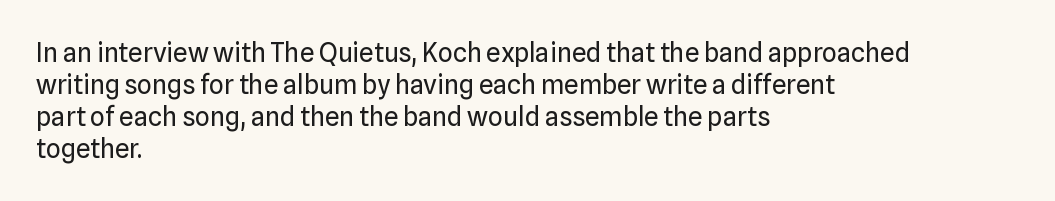
The passage shown is not underscored anywhere. Words appear dense and cohesive because spacing is normal. Alignment: flush left. Unlike italic type, these characters show no tilt at all.
